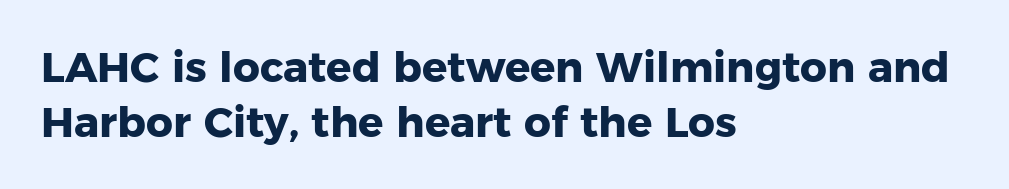
The image shows 42 px heavy sans-serif type, upright; set left-aligned, normal line spacing (1.3x), normal letter spacing, not underlined; low stroke contrast and a medium x-height.
